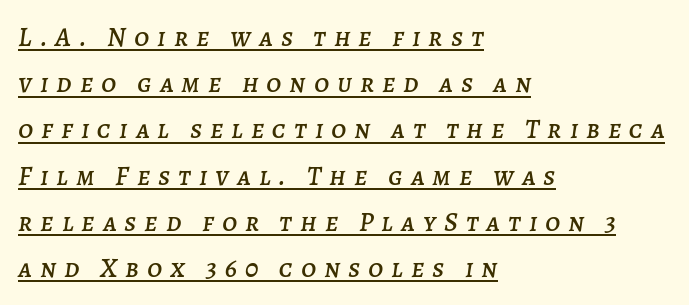
Q: Is the text italic (slanted)? A: Yes, it leans right by about 7 degrees.
Q: Is the text underlined? A: Yes.
Q: How is the paragraph aligned? A: Left-aligned.
Q: Is the spacing between letters normal or unusually wide? A: Unusually wide.
